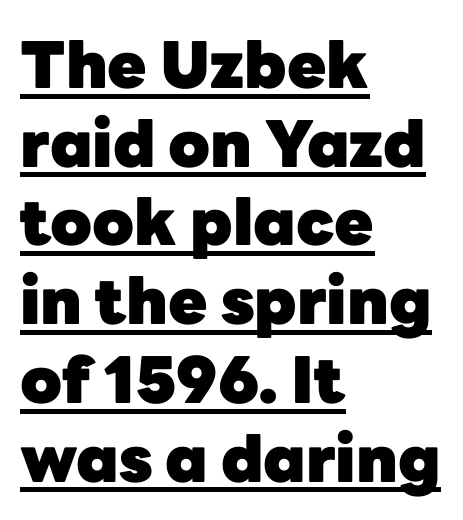
{"serif": "no", "italic": "no", "bold": "yes", "weight": "heavy", "width": "normal", "stroke_contrast": "low", "x_height": "medium", "monospaced": "no", "underline": "yes", "align": "left", "line_spacing_ratio": 1.23, "letter_spacing": "normal", "letter_spacing_em": 0.0, "glyph_px": 64}
